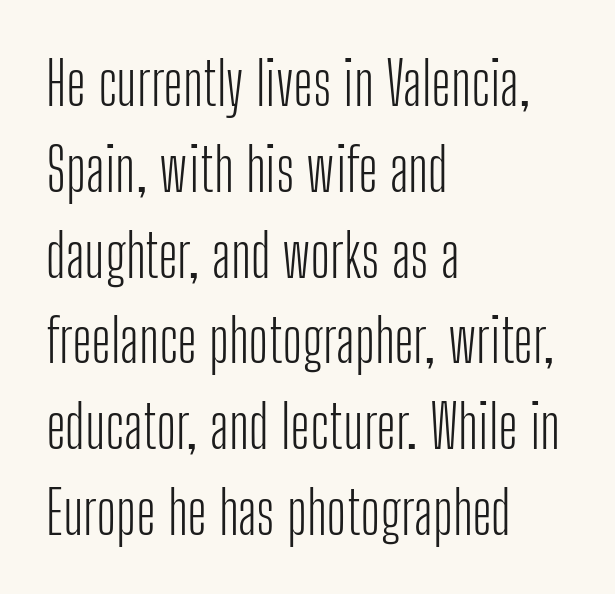
In terms of leading, this rendering sits right in the middle. Caption: multi-line text, flush left, ragged right. This sample has the flowing, uneven cadence of proportional lettering. Regarding serifs, this sample does without them. The strokes carry an ordinary text weight at most.
